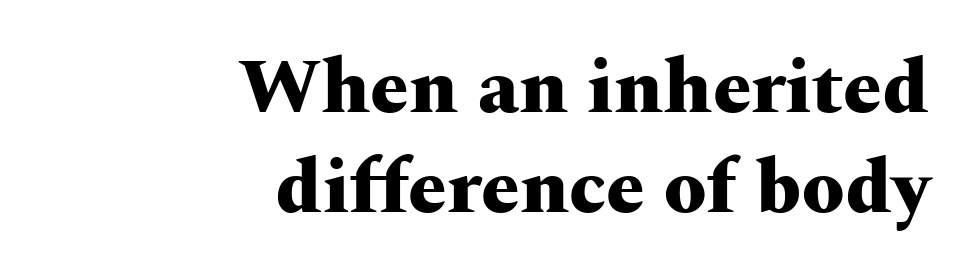
Unlike italic type, these characters show no tilt at all. Each row of text sits above clean, open space. Interline gaps are of average width in this sample. The face used here is proportionally spaced, like ordinary book or web type. If you drew a ruler down the right edge, every line would touch it.
